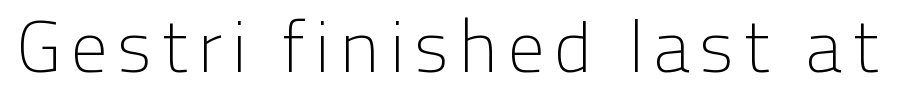
Q: Is the text bold? A: No.
Q: Is the text italic (slanted)? A: No, it is upright.
Q: Is the typeface a serif or a sans-serif typeface? A: Sans-serif.
Q: Is the text underlined? A: No.
Q: Width (condensed, normal, or wide)? A: Normal.
Q: Stroke contrast? A: Low.
Q: x-height? A: Medium.
Q: Monospaced? A: No.
